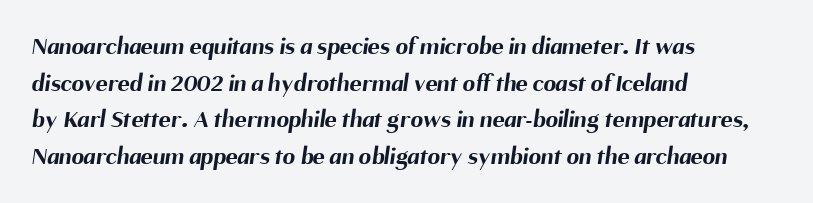
Line spacing here is normal. Nobody touched the tracking dial on this one. Students, this is bold: see how much ink each stroke carries. Descender tails drop into unmarked territory.
